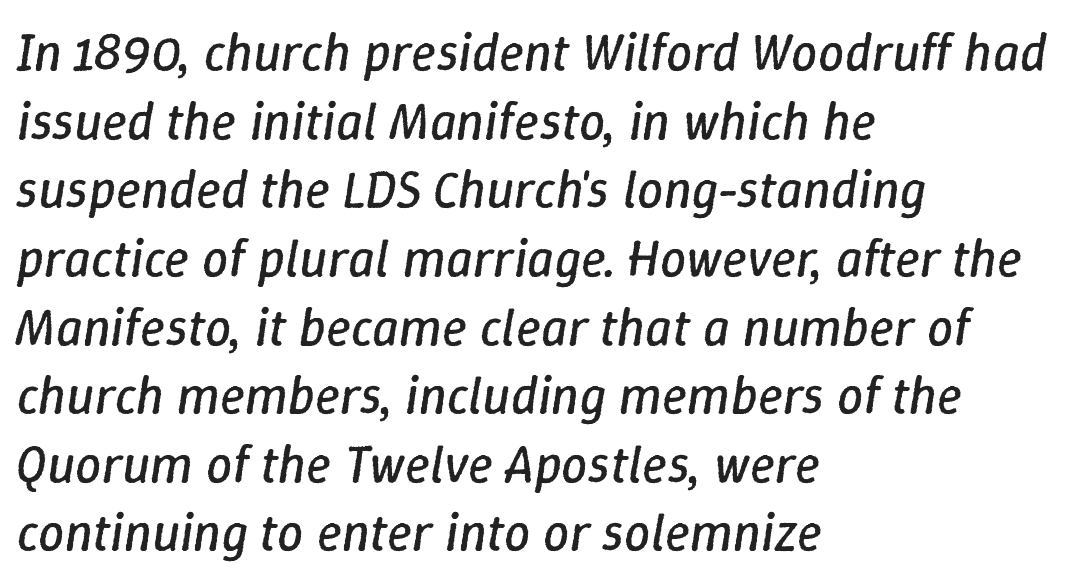
The image shows 52 px regular-weight type, italic (leaning right); set left-aligned, normal line spacing (1.32x), normal letter spacing, not underlined; low stroke contrast and a medium x-height.
